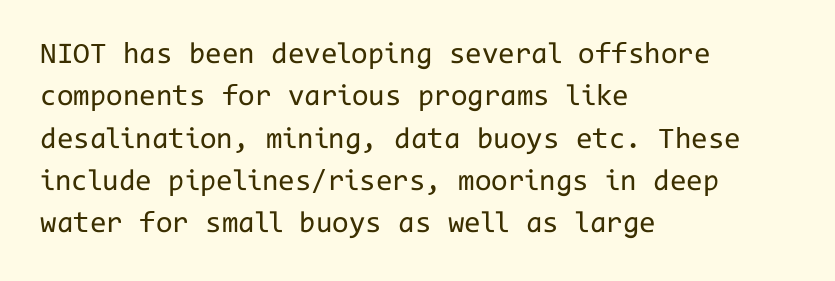
{"serif": "no", "italic": "no", "bold": "no", "weight": "regular", "width": "normal", "stroke_contrast": "low", "x_height": "medium", "monospaced": "yes", "underline": "no", "align": "left", "line_spacing": "normal", "line_spacing_ratio": 1.41, "letter_spacing": "normal", "letter_spacing_em": 0.0, "glyph_px": 30}
